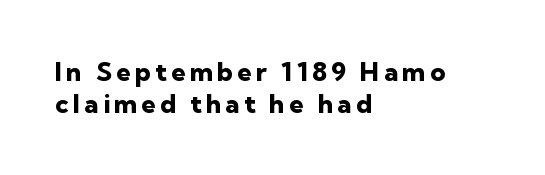
Q: Is the text bold? A: Yes.
Q: Is the text italic (slanted)? A: No, it is upright.
Q: Is the text underlined? A: No.
Q: How is the paragraph aligned? A: Left-aligned.
